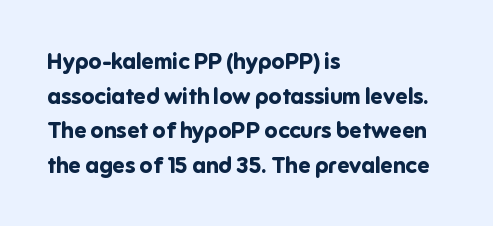
{"italic": "no", "bold": "yes", "underline": "no", "align": "left", "line_spacing": "normal", "line_spacing_ratio": 1.57, "letter_spacing": "normal", "letter_spacing_em": 0.0, "glyph_px": 22}
